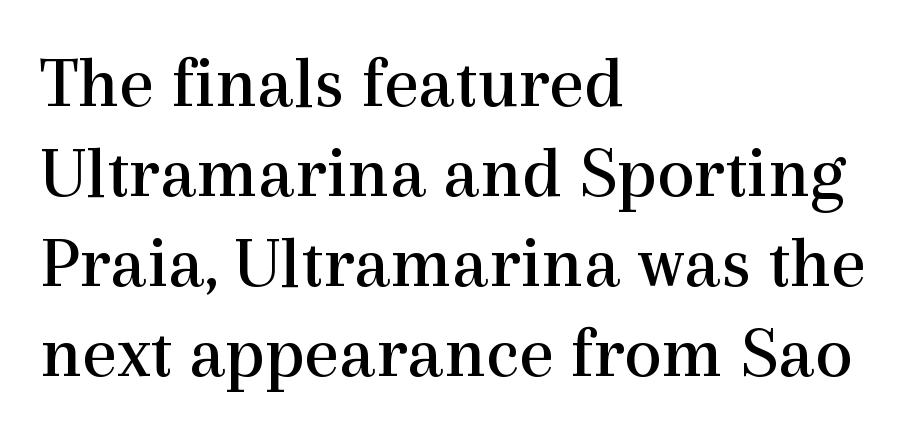
{"serif": "yes", "italic": "no", "bold": "no", "weight": "regular", "width": "normal", "x_height": "medium", "monospaced": "no", "underline": "no", "align": "left", "line_spacing_ratio": 1.2, "letter_spacing": "normal", "letter_spacing_em": 0.0, "glyph_px": 75}
